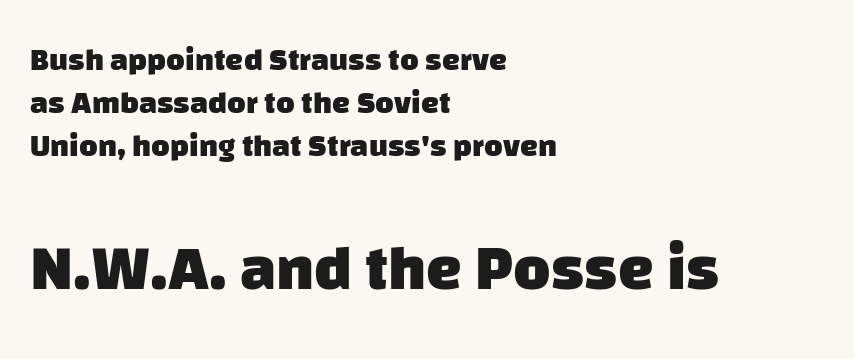
Do the characters align in a grid? No, the font is proportional. The ragged edge is on the right, which tells us the setting is flush left. The rendering enlarges the type as you move from the upper chunk to the lower. Standard letterfit; no display-style spreading of the glyphs. The text was rendered using a sans face with plain stroke endings. The letters are bold, with thick, heavy strokes.
